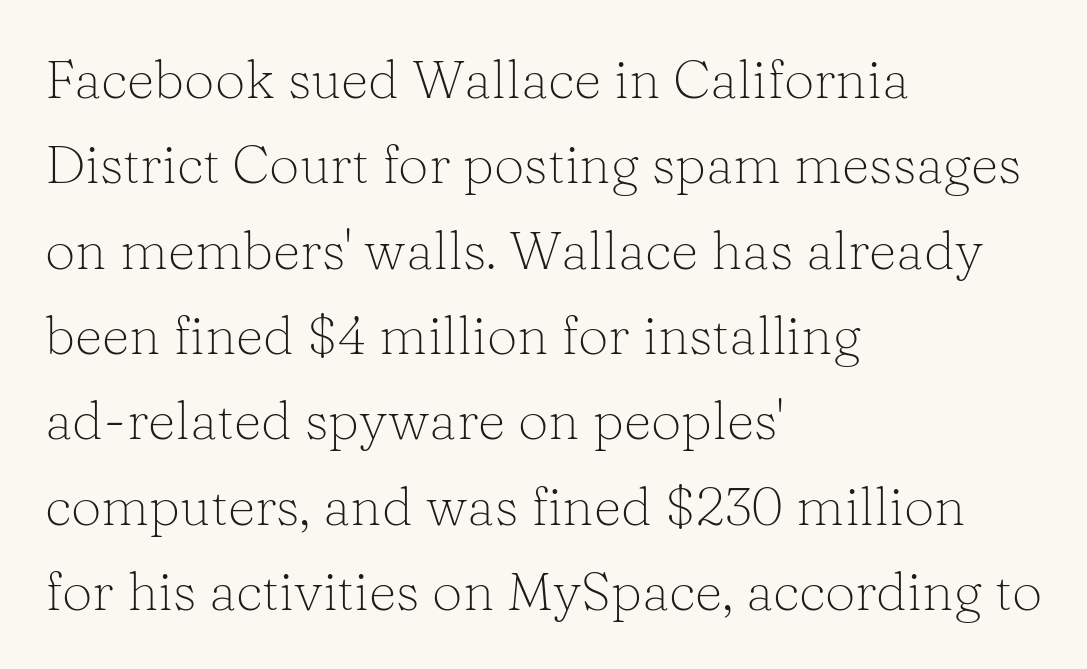
Are there feet on the stems? There are — it's a serif. Nobody drew a line under any word here. No chunkiness to these letters — they're not bold. Do the characters align in a grid? No, the font is proportional.
